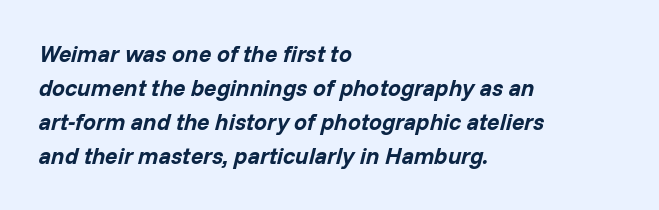
The image shows 23 px bold type, italic (leaning right); set left-aligned, normal line spacing (1.48x), normal letter spacing, not underlined.
